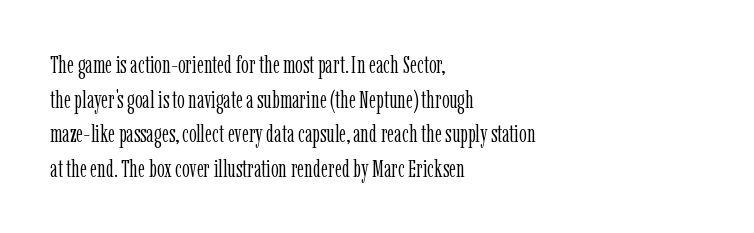
Q: Is the text bold? A: No.
Q: Is the text italic (slanted)? A: No, it is upright.
Q: Is the text underlined? A: No.
Q: How is the paragraph aligned? A: Left-aligned.
Q: Is the spacing between letters normal or unusually wide? A: Normal.
Q: Is the spacing between lines tight, normal or loose? A: Normal.
